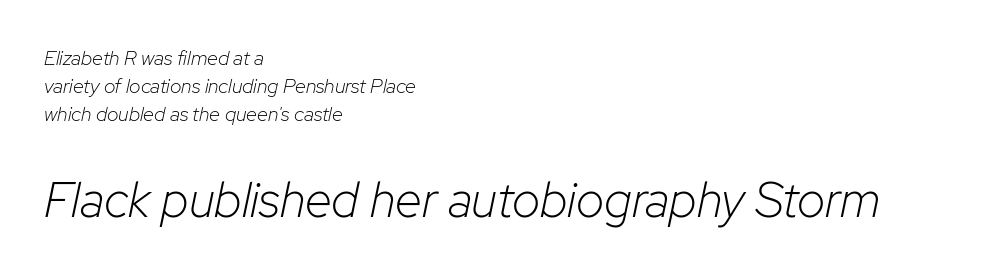
Q: Is the text bold? A: No.
Q: Is the text italic (slanted)? A: Yes, it leans right by about 12 degrees.
Q: Is the text underlined? A: No.
Q: How is the paragraph aligned? A: Left-aligned.
Q: Is the spacing between letters normal or unusually wide? A: Normal.
Q: Is the spacing between lines tight, normal or loose? A: Normal.
Q: Which block of text is set in a larger size, the first (top) or the second (bottom)? A: The second (bottom) one.
Q: Width (condensed, normal, or wide)? A: Normal.
Q: Stroke contrast? A: Low.
Q: x-height? A: Medium.
Q: Monospaced? A: No.
